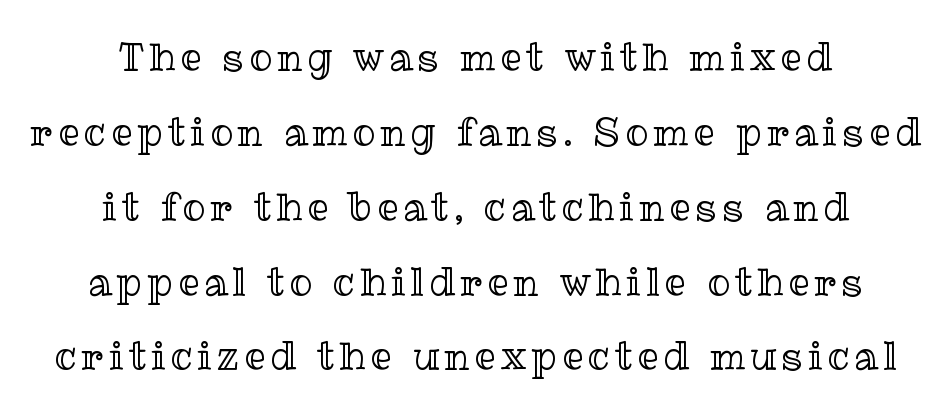
{"italic": "no", "width": "normal", "x_height": "medium", "monospaced": "no", "underline": "no", "align": "center", "line_spacing": "loose", "line_spacing_ratio": 1.97, "glyph_px": 38}
